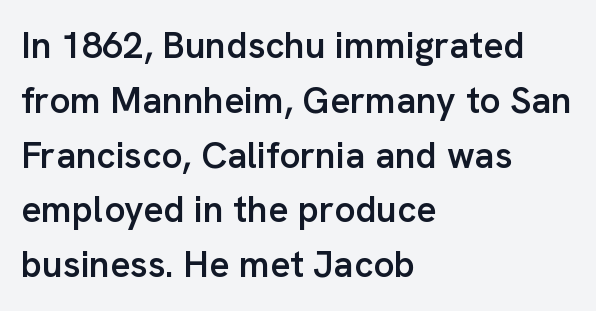
The image shows 37 px semibold sans-serif type, upright; set left-aligned, normal line spacing (1.48x), normal letter spacing, not underlined; low stroke contrast and a medium x-height.
